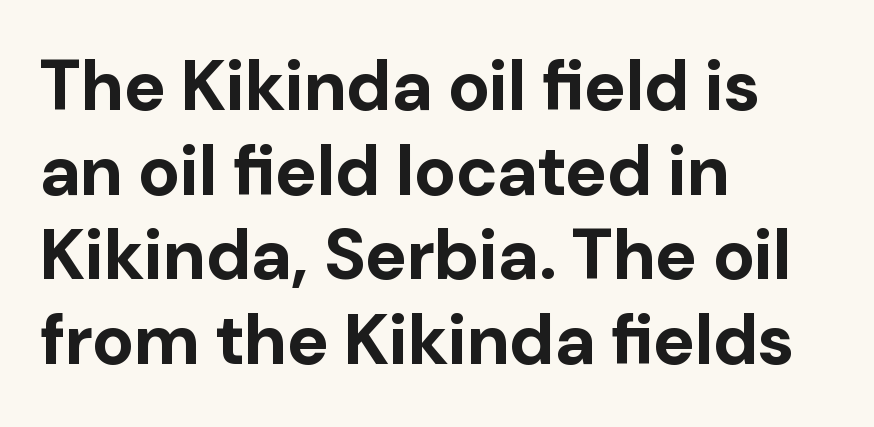
Q: Is the text bold? A: Yes.
Q: Is the text italic (slanted)? A: No, it is upright.
Q: Is the typeface a serif or a sans-serif typeface? A: Sans-serif.
Q: Is the text underlined? A: No.
Q: How is the paragraph aligned? A: Left-aligned.
Q: Is the spacing between letters normal or unusually wide? A: Normal.
Q: Width (condensed, normal, or wide)? A: Normal.
Q: Stroke contrast? A: Low.
Q: x-height? A: Medium.
Q: Monospaced? A: No.
